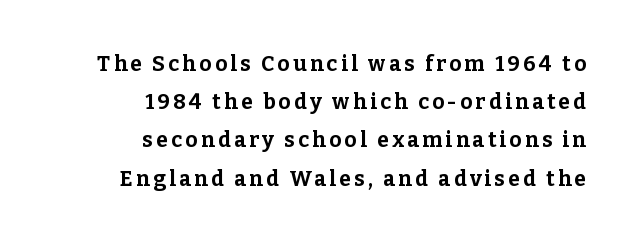
The image shows 21 px bold type, upright; set right-aligned, line spacing 1.82x, not underlined.
